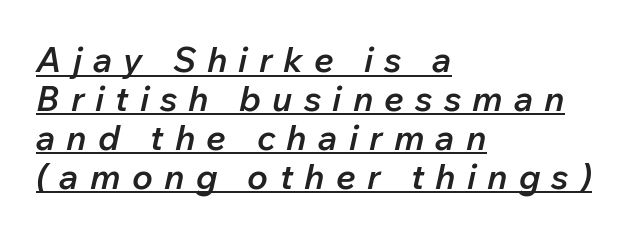
Does extra space separate the letters? Yes, quite a lot of it. This sample trades vertical openness for compactness between lines. Every word sits above its own underline. The face used here is proportionally spaced, like ordinary book or web type.
